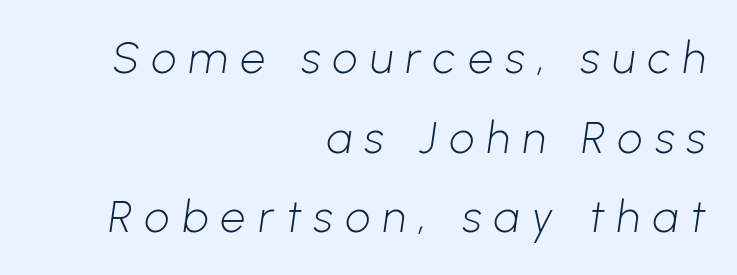
The image shows 44 px light sans-serif type; set right-aligned, line spacing 1.81x, unusually wide letter spacing (+0.29 em), not underlined; low stroke contrast and a medium x-height.
